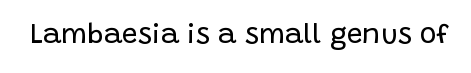
The image shows 28 px regular-weight sans-serif type, upright; set normal letter spacing, not underlined; low stroke contrast and a large x-height.
